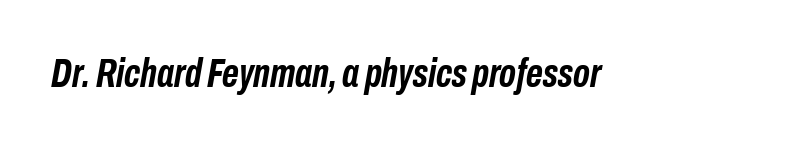
Look at the stroke-to-counter ratio: heavy, a bold. Clear beneath every line of the passage. Quick note: italic. Each word holds together tightly as a unit, with standard inter-letter gaps. The letters advance in unequal steps, a hallmark of proportional type.
